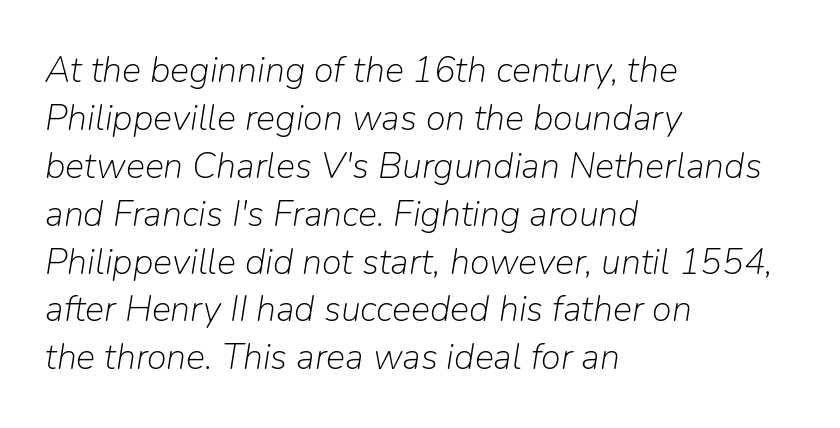
Q: Is the text bold? A: No.
Q: Is the text italic (slanted)? A: Yes, it leans right by about 9 degrees.
Q: Is the text underlined? A: No.
Q: How is the paragraph aligned? A: Left-aligned.
Q: Is the spacing between letters normal or unusually wide? A: Normal.
Q: Is the spacing between lines tight, normal or loose? A: Normal.
Q: Width (condensed, normal, or wide)? A: Normal.
Q: Stroke contrast? A: Low.
Q: x-height? A: Medium.
Q: Monospaced? A: No.
